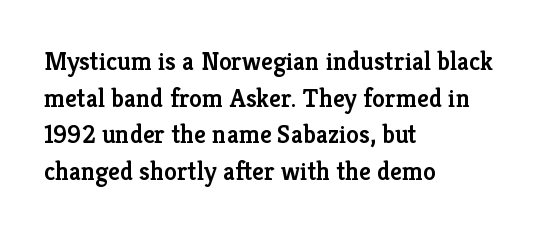
Every row of glyphs begins at an identical x-position on the left. Summary of weight: moderately heavy, a semibold. Evenly set lines give the paragraph a standard silhouette. In terms of letterspacing, this is plain default setting. When letters stand straight like this, we call the style roman or upright. The gap between lines stays unmarked.
